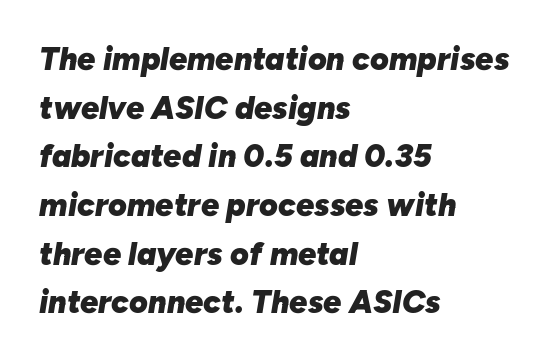
{"italic": "yes", "lean": "right", "slant_degrees": 10, "bold": "yes", "weight": "heavy", "width": "normal", "stroke_contrast": "low", "x_height": "medium", "monospaced": "no", "underline": "no", "align": "left", "line_spacing": "normal", "line_spacing_ratio": 1.52, "letter_spacing": "normal", "letter_spacing_em": 0.0, "glyph_px": 32}
